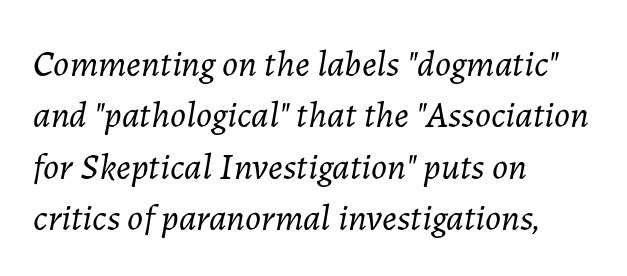
Each letter keeps its own natural width here, so spacing adapts to shape. The ragged edge is on the right, which tells us the setting is flush left. A quiet, ordinary-to-light weight characterises the typeface. The strip under each line holds only bare page. Tall strokes in this sample are angled rather than plumb.
